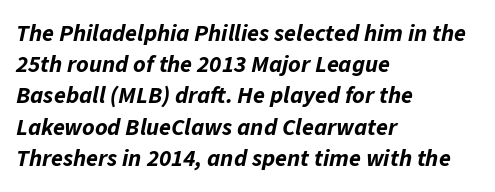
{"italic": "yes", "lean": "right", "slant_degrees": 11, "bold": "yes", "underline": "no", "align": "left", "line_spacing": "normal", "line_spacing_ratio": 1.3, "letter_spacing": "normal", "letter_spacing_em": 0.0, "glyph_px": 24}
